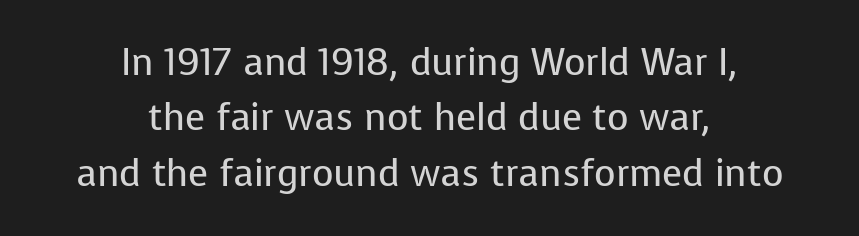
Is this a fixed-width face? No — the glyphs have proportional, varying widths. Is there much room between lines? A standard amount, neither cramped nor airy. Has an underline been added? It has not. Inter-character spacing is left at the font's built-in metrics.
